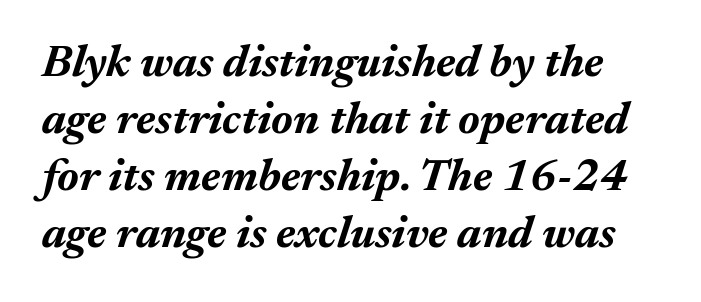
Q: Is the text bold? A: Yes.
Q: Is the text italic (slanted)? A: Yes, it leans right by about 17 degrees.
Q: Is the text underlined? A: No.
Q: Is the spacing between letters normal or unusually wide? A: Normal.
Q: Is the spacing between lines tight, normal or loose? A: Normal.
Q: Width (condensed, normal, or wide)? A: Normal.
Q: Stroke contrast? A: Medium.
Q: x-height? A: Medium.
Q: Monospaced? A: No.
